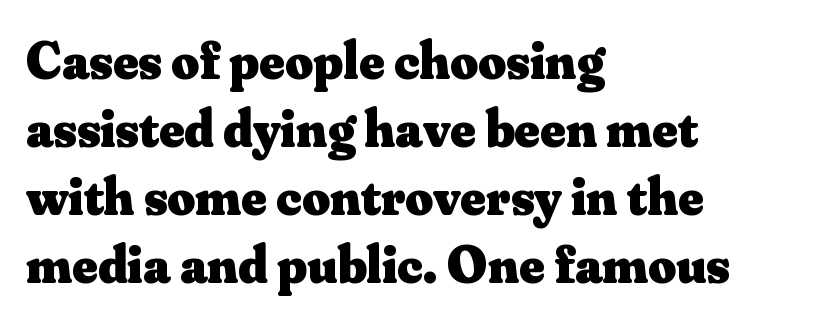
The image shows 54 px heavy serif type, upright; set left-aligned, normal line spacing (1.26x), normal letter spacing, not underlined; medium stroke contrast and a small x-height.
